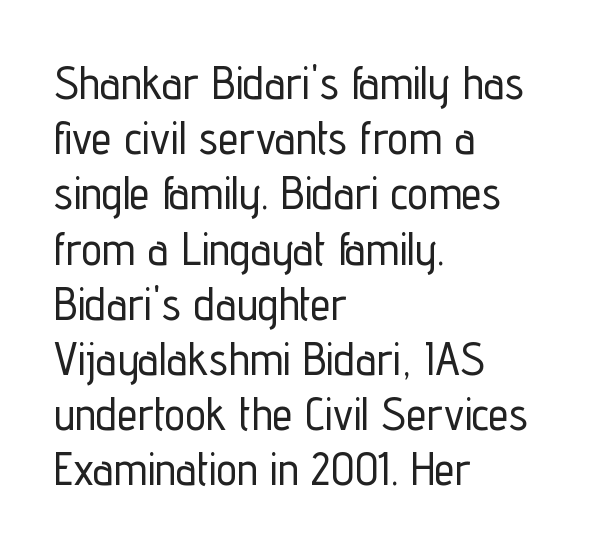
Q: Is the text italic (slanted)? A: No, it is upright.
Q: Is the typeface a serif or a sans-serif typeface? A: Sans-serif.
Q: Is the text underlined? A: No.
Q: How is the paragraph aligned? A: Left-aligned.
Q: Is the spacing between letters normal or unusually wide? A: Normal.
Q: Width (condensed, normal, or wide)? A: Condensed.
Q: Stroke contrast? A: Low.
Q: x-height? A: Medium.
Q: Monospaced? A: No.
